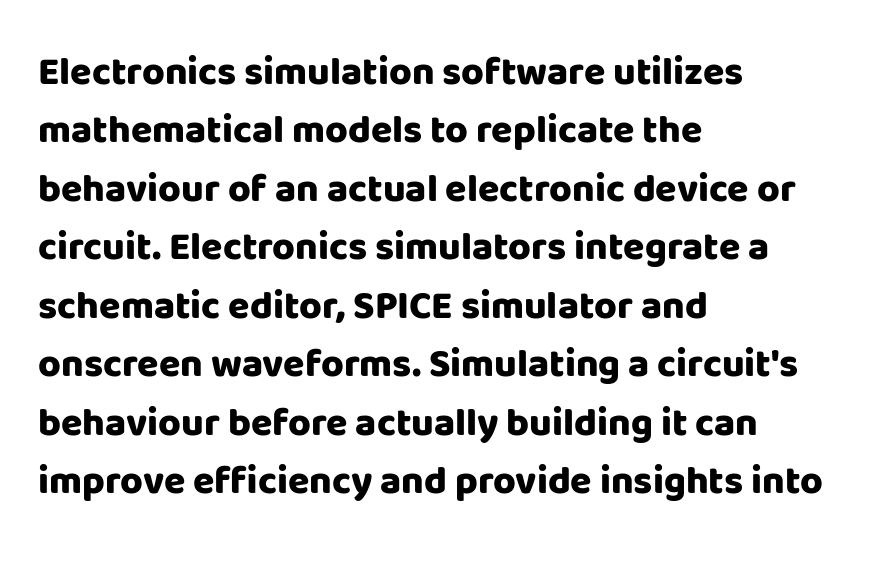
The image shows 39 px heavy sans-serif type, upright; set left-aligned, normal line spacing (1.5x), normal letter spacing, not underlined; low stroke contrast and a large x-height.
